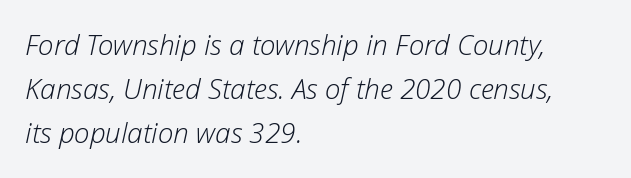
The image shows 28 px light type, italic (leaning right); set left-aligned, normal line spacing (1.58x), normal letter spacing, not underlined; low stroke contrast and a medium x-height.
